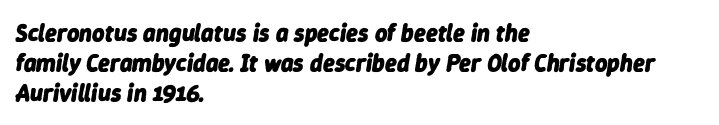
Q: Is the text bold? A: Yes.
Q: Is the text italic (slanted)? A: Yes, it leans right by about 9 degrees.
Q: Is the text underlined? A: No.
Q: How is the paragraph aligned? A: Left-aligned.
Q: Is the spacing between letters normal or unusually wide? A: Normal.
